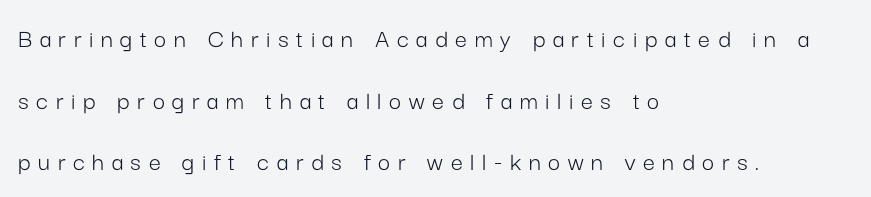
The strip under each line holds only bare page. This sample trades compactness for vertical openness between lines. Compared with a typical body face, this is equally light or lighter still. The typography opts for an upright posture over an oblique one. The type is letterspaced generously, with wide tracking. The text block is weighted toward the left margin, trailing off unevenly rightward.
